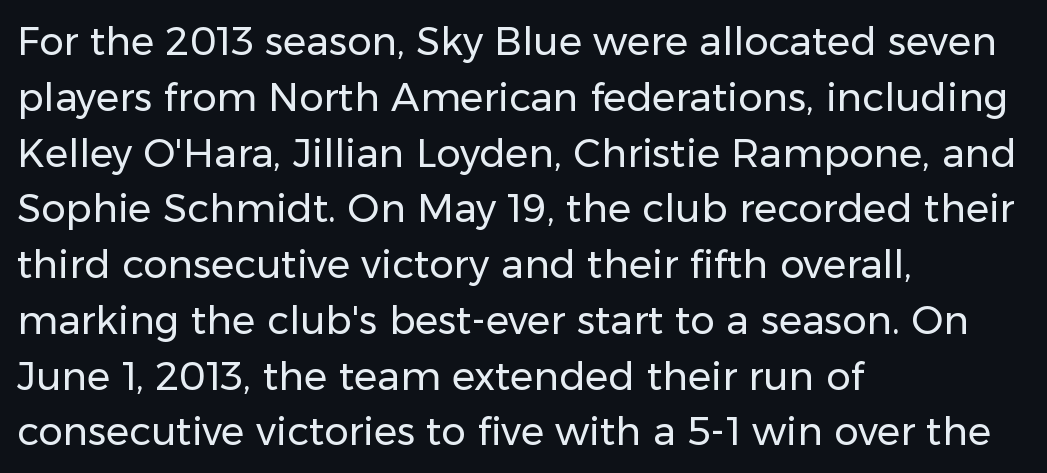
{"serif": "no", "italic": "no", "bold": "no", "weight": "regular", "width": "normal", "stroke_contrast": "low", "x_height": "medium", "monospaced": "no", "underline": "no", "align": "left", "line_spacing": "normal", "line_spacing_ratio": 1.43, "letter_spacing": "normal", "letter_spacing_em": 0.0, "glyph_px": 39}
